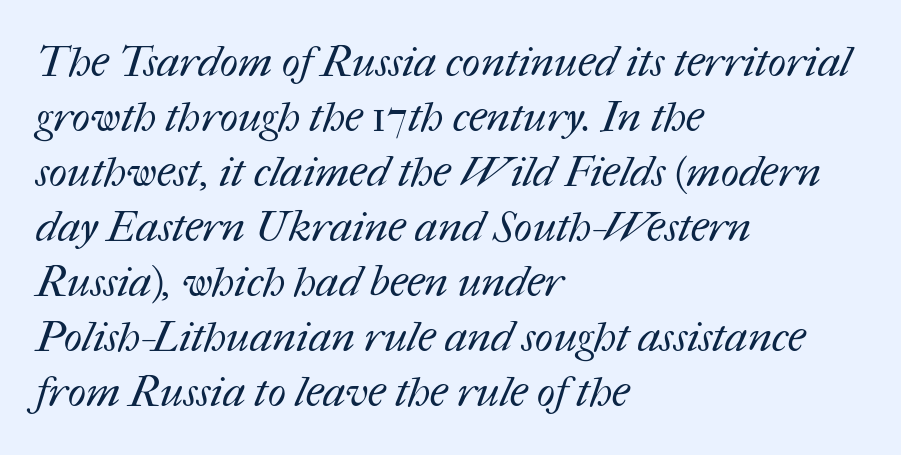
{"bold": "no", "weight": "regular", "width": "normal", "stroke_contrast": "medium", "x_height": "medium", "monospaced": "no", "underline": "no", "align": "left", "line_spacing": "normal", "line_spacing_ratio": 1.28, "letter_spacing": "normal", "letter_spacing_em": 0.0, "glyph_px": 43}
